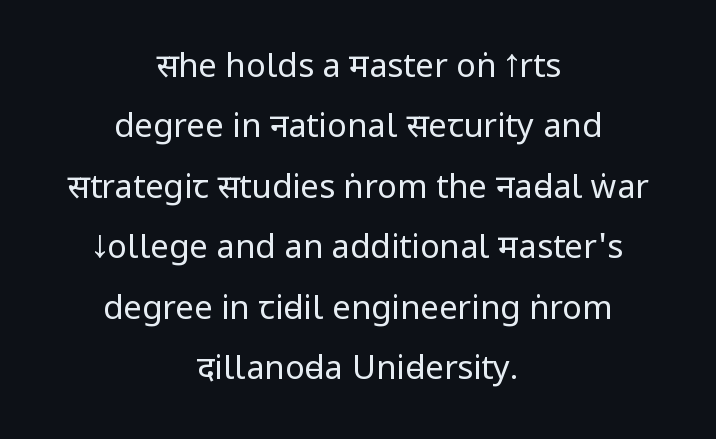
Q: Is the text bold? A: No.
Q: Is the text italic (slanted)? A: No, it is upright.
Q: Is the typeface a serif or a sans-serif typeface? A: Sans-serif.
Q: Is the text underlined? A: No.
Q: How is the paragraph aligned? A: Centered.
Q: Is the spacing between letters normal or unusually wide? A: Normal.
Q: Width (condensed, normal, or wide)? A: Condensed.
Q: Stroke contrast? A: Low.
